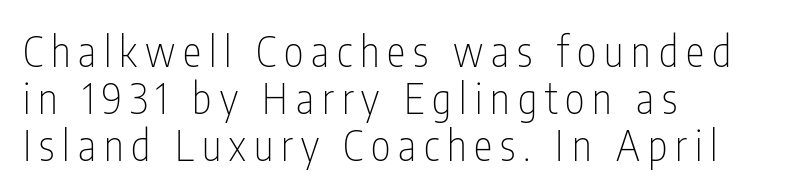
{"serif": "no", "italic": "no", "bold": "no", "weight": "thin", "width": "condensed", "stroke_contrast": "low", "x_height": "medium", "monospaced": "no", "underline": "no", "align": "left", "line_spacing": "tight", "line_spacing_ratio": 1.12, "glyph_px": 42}
